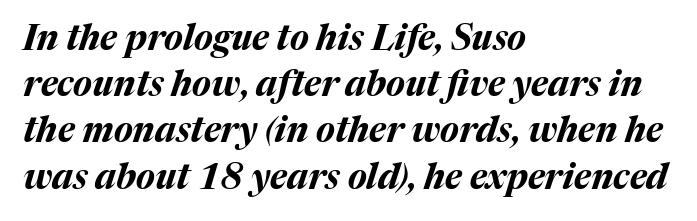
Q: Is the text bold? A: Yes.
Q: Is the text italic (slanted)? A: Yes, it leans right by about 17 degrees.
Q: Is the text underlined? A: No.
Q: How is the paragraph aligned? A: Left-aligned.
Q: Is the spacing between letters normal or unusually wide? A: Normal.
Q: Is the spacing between lines tight, normal or loose? A: Normal.
Q: Width (condensed, normal, or wide)? A: Normal.
Q: Stroke contrast? A: Medium.
Q: x-height? A: Medium.
Q: Monospaced? A: No.
